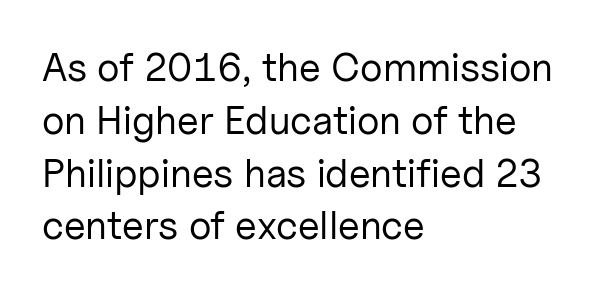
The image shows 40 px regular-weight sans-serif type, upright; set left-aligned, normal line spacing (1.32x), normal letter spacing, not underlined; low stroke contrast and a medium x-height.
